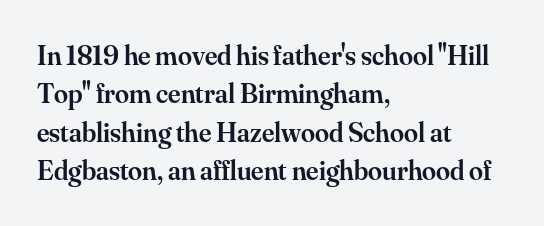
The image shows 28 px semibold serif type, upright; set left-aligned, normal line spacing (1.37x), normal letter spacing, not underlined; medium stroke contrast and a small x-height.
